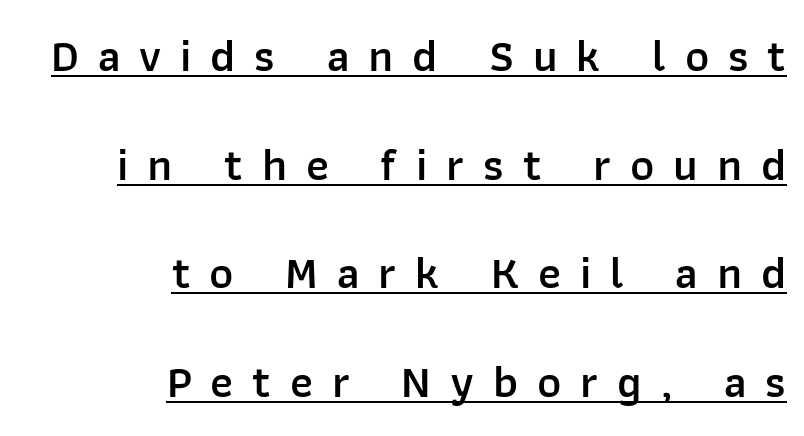
{"serif": "no", "italic": "no", "bold": "semi", "weight": "semibold", "width": "normal", "stroke_contrast": "low", "x_height": "medium", "monospaced": "no", "underline": "yes", "align": "right", "line_spacing": "loose", "line_spacing_ratio": 2.36, "letter_spacing": "wide", "letter_spacing_em": 0.41, "glyph_px": 46}
